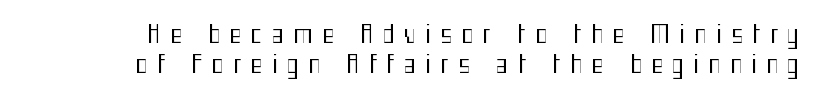
{"italic": "no", "bold": "no", "underline": "no", "line_spacing_ratio": 1.19, "letter_spacing": "wide", "letter_spacing_em": 0.38, "glyph_px": 25}
